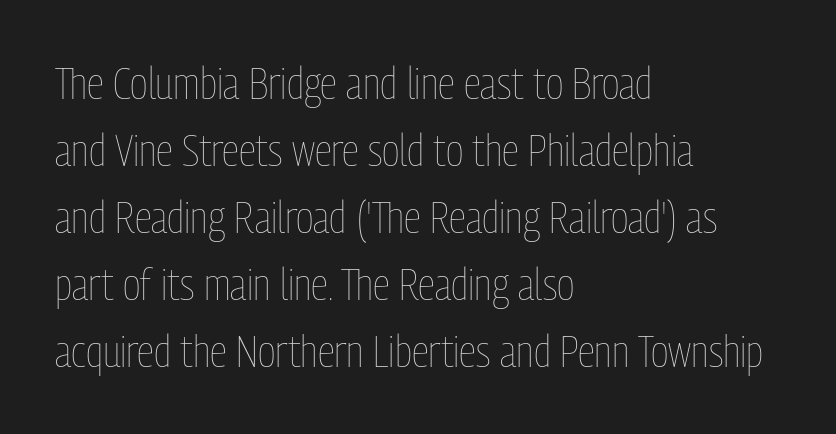
The image shows 45 px thin, condensed type, upright; set left-aligned, normal line spacing (1.49x), normal letter spacing, not underlined; low stroke contrast and a medium x-height.
